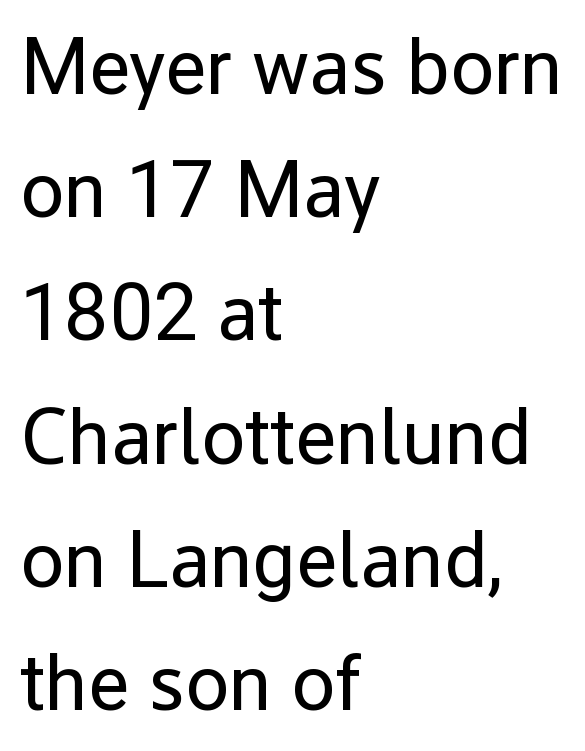
{"serif": "no", "italic": "no", "bold": "no", "weight": "regular", "width": "normal", "stroke_contrast": "low", "x_height": "medium", "monospaced": "no", "underline": "no", "align": "left", "line_spacing": "normal", "line_spacing_ratio": 1.56, "letter_spacing": "normal", "letter_spacing_em": 0.0, "glyph_px": 79}
